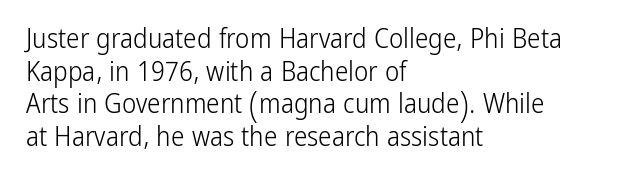
{"italic": "no", "bold": "no", "underline": "no", "align": "left", "line_spacing_ratio": 1.21, "letter_spacing": "normal", "letter_spacing_em": 0.0, "glyph_px": 27}
